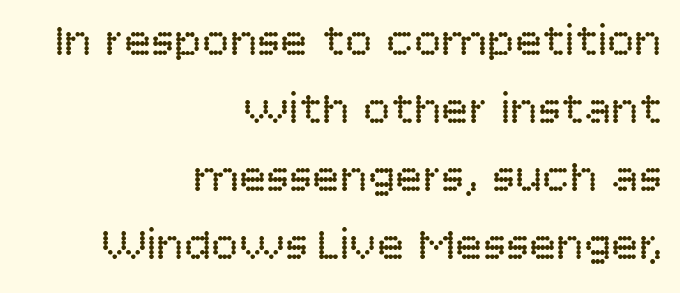
This is sans-serif lettering, the kind often seen on screens and signage. Regarding leading, the lines here are spaced in the standard way. Underline: absent. Notice how the passage keeps a crisp vertical edge on the right only. Stems and bowls with no extra thickness — not bold. These lines are rendered in a variable-pitch font.
